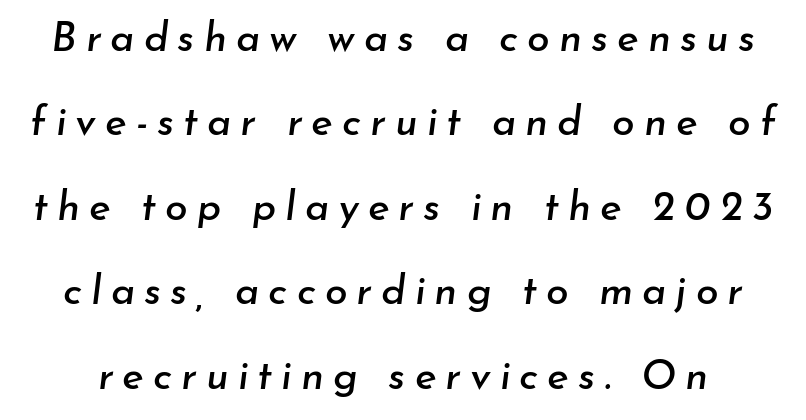
Q: Is the text italic (slanted)? A: Yes, it leans right by about 7 degrees.
Q: Is the text underlined? A: No.
Q: Is the spacing between letters normal or unusually wide? A: Unusually wide.
Q: Is the spacing between lines tight, normal or loose? A: Loose.
Q: Width (condensed, normal, or wide)? A: Normal.
Q: Stroke contrast? A: Low.
Q: x-height? A: Small.
Q: Monospaced? A: No.
